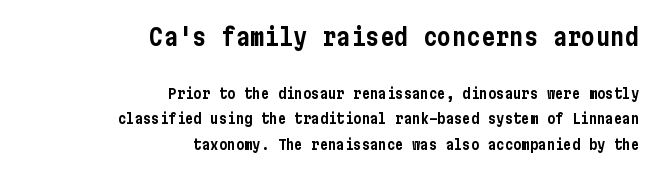
{"italic": "no", "underline": "no", "align": "right", "line_spacing_ratio": 1.82, "letter_spacing": "normal", "letter_spacing_em": 0.0, "larger_block": "first", "size_ratio": 1.71, "glyph_px": 24}
